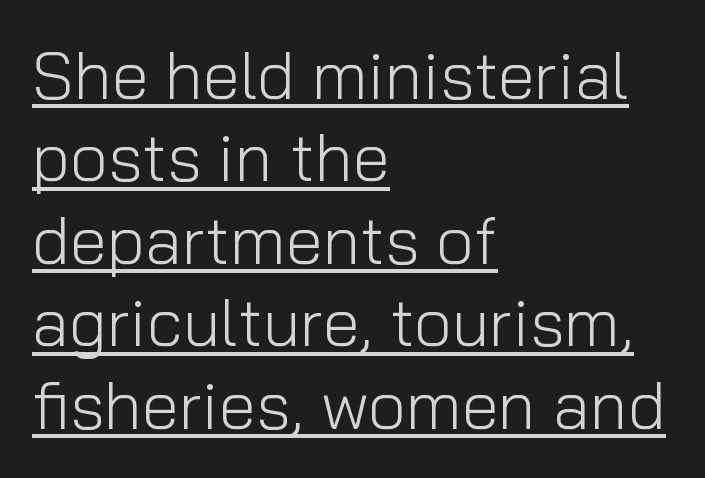
{"serif": "no", "italic": "no", "bold": "no", "weight": "light", "width": "normal", "stroke_contrast": "low", "x_height": "medium", "monospaced": "no", "underline": "yes", "align": "left", "line_spacing_ratio": 1.23, "letter_spacing": "normal", "letter_spacing_em": 0.0, "glyph_px": 67}
